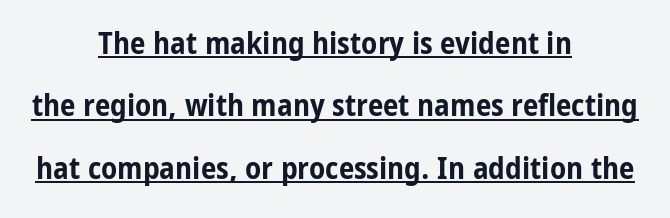
Is this a fixed-width face? No — the glyphs have proportional, varying widths. A typesetter would call this leading open, well beyond the default. These characters rest on top of a visible drawn line. Where is the straight margin? There isn't one; the lines are centered. No italicization has been applied; the sample stays upright. The glyphs in this specimen are sans serif.
